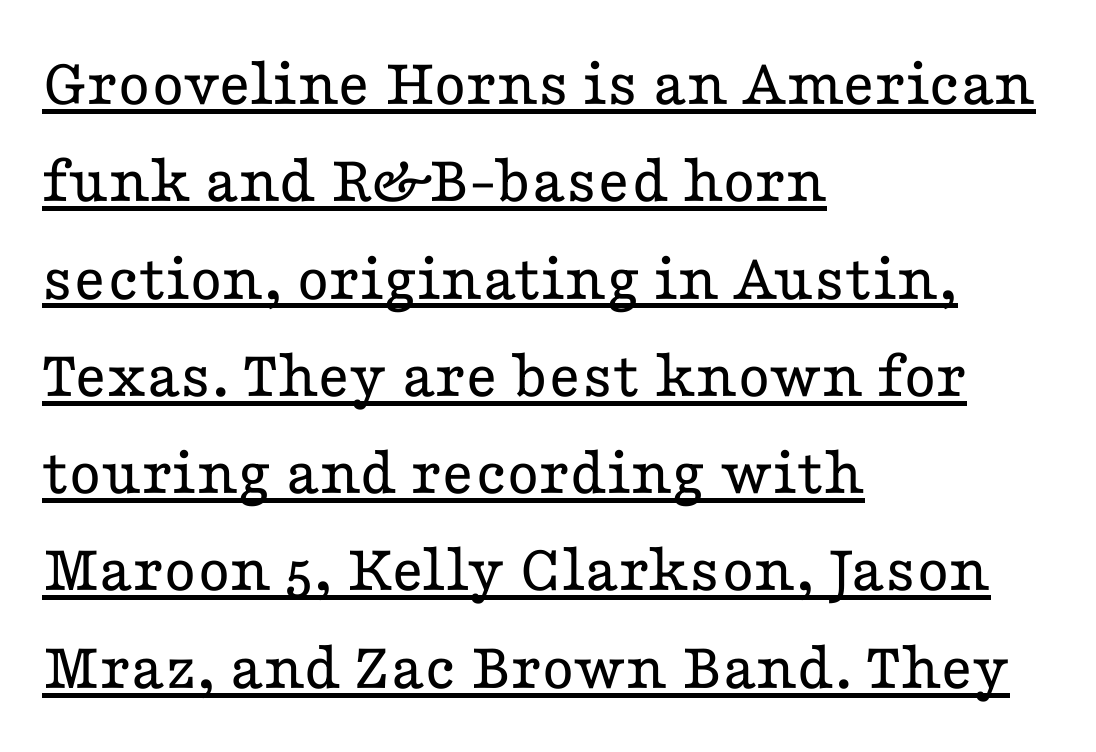
Are there feet on the stems? There are — it's a serif. A typographer would call this underscored text. Counters stay open thanks to moderate or lighter strokes. Here the designer chose a conventional face with non-uniform glyph widths. The setting favours the left margin, as ordinary paragraphs usually do. These lines sit exactly where default settings would place them.
